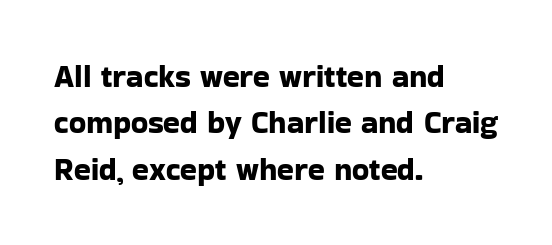
Whoever set this chose a conventional vertical rhythm. Proportional: the letters do not fall into vertical columns. A classic flush-left, rag-right setting is used for this passage. The letterforms sit shoulder to shoulder at normal distance.
